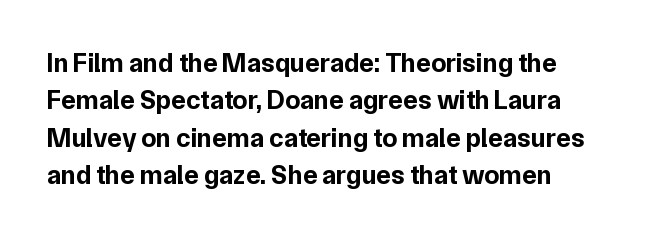
The image shows 27 px bold type, upright; set left-aligned, normal line spacing (1.38x), normal letter spacing, not underlined.
